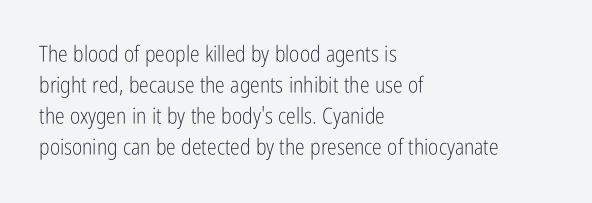
Q: Is the text bold? A: No.
Q: Is the text italic (slanted)? A: No, it is upright.
Q: Is the text underlined? A: No.
Q: How is the paragraph aligned? A: Left-aligned.
Q: Is the spacing between letters normal or unusually wide? A: Normal.
Q: Is the spacing between lines tight, normal or loose? A: Normal.
